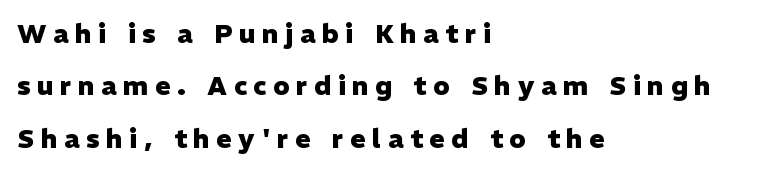
The foot of each line stays bare and open. What stands out about the letter spacing? Its width — letters are far apart. You could fit nearly another row in the gap between these rows. Set as a true bold cut, around the 700 mark. Characters remain perfectly vertical along every line. Compared with a centered layout, this one pins lines to the left instead.
